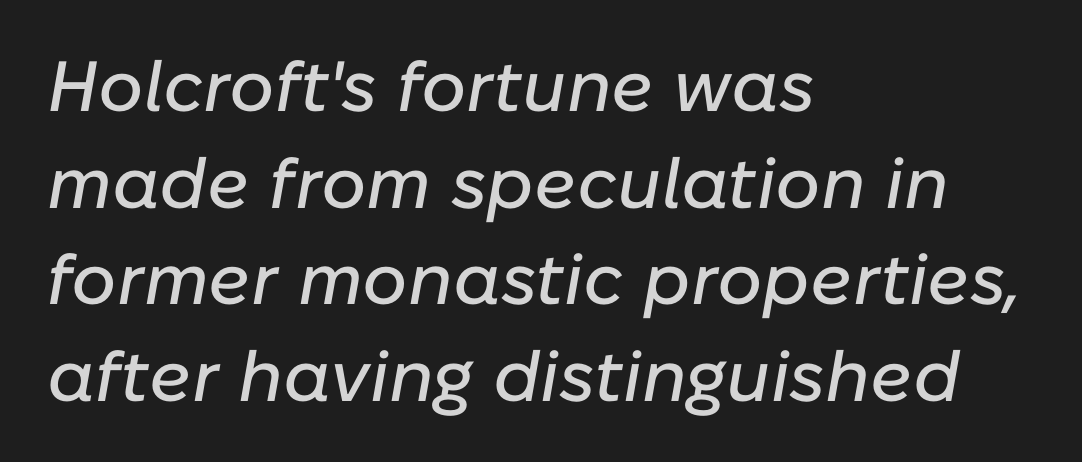
The image shows 71 px text type, italic (leaning right); set left-aligned, normal line spacing (1.36x), normal letter spacing, not underlined; low stroke contrast and a medium x-height.
